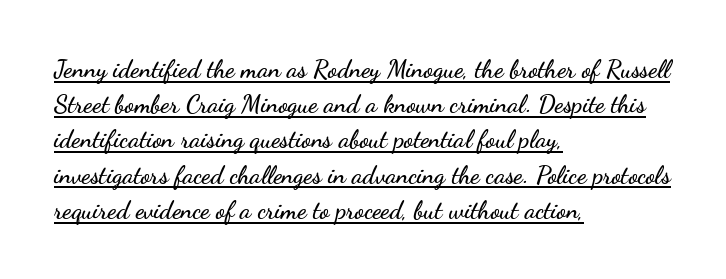
The image shows 25 px text type; set left-aligned, normal line spacing (1.41x), normal letter spacing, underlined.
